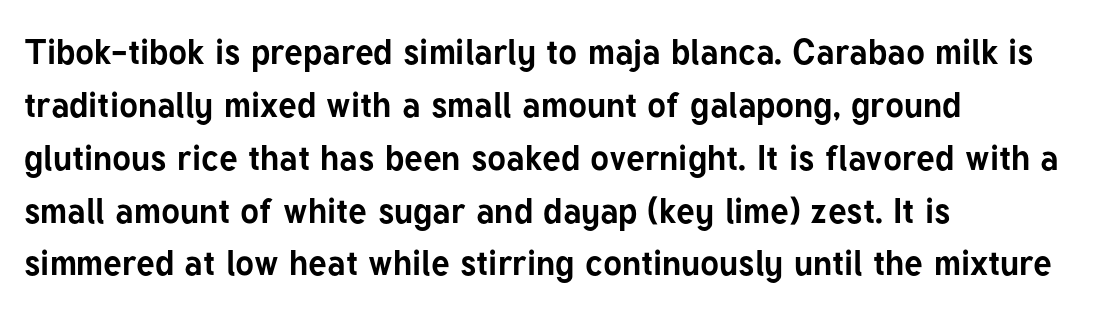
Ordinary non-slanted type is in use. The specimen omits any rule beneath the text block's lines. The typesetting leans heavy: a genuine bold. The letterforms sit shoulder to shoulder at normal distance. The face used here is proportionally spaced, like ordinary book or web type. In CSS terms this would be text-align: left.
